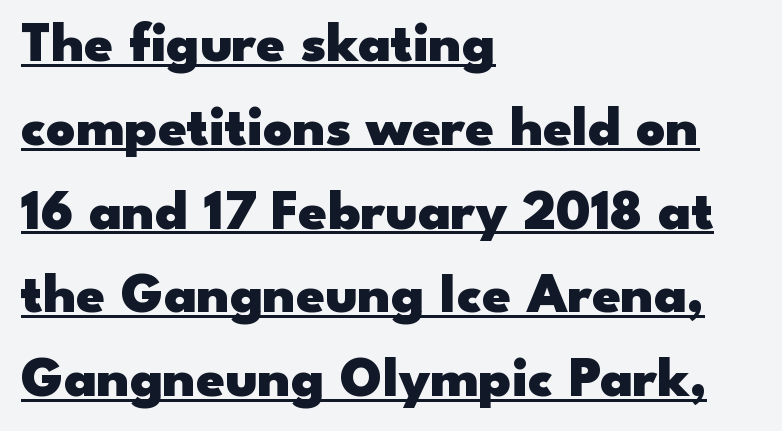
The image shows 57 px heavy, wide sans-serif type, upright; set left-aligned, normal line spacing (1.47x), normal letter spacing, underlined; low stroke contrast and a small x-height.
